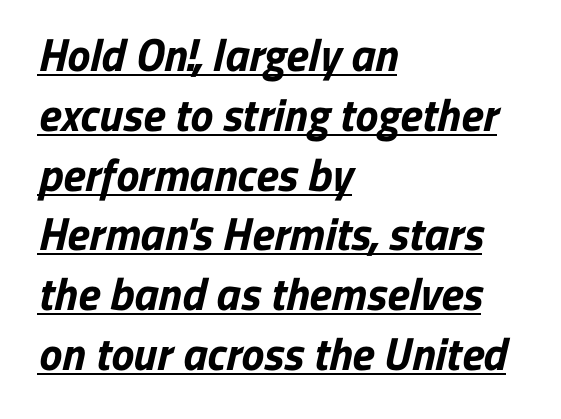
Is there much room between lines? A standard amount, neither cramped nor airy. No extra tracking has been applied to these lines. Varying glyph widths throughout — classic text-font behaviour. On the weight axis this lands at bold, roughly 700. Quick note: underline on.
